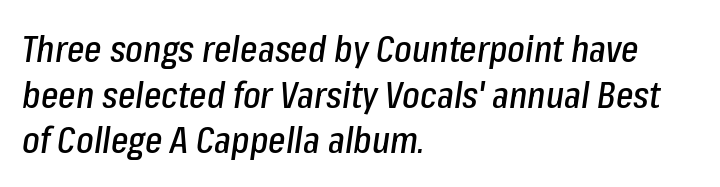
Q: Is the text italic (slanted)? A: Yes, it leans right by about 8 degrees.
Q: Is the text underlined? A: No.
Q: How is the paragraph aligned? A: Left-aligned.
Q: Is the spacing between letters normal or unusually wide? A: Normal.
Q: Width (condensed, normal, or wide)? A: Condensed.
Q: Stroke contrast? A: Low.
Q: x-height? A: Medium.
Q: Monospaced? A: No.
